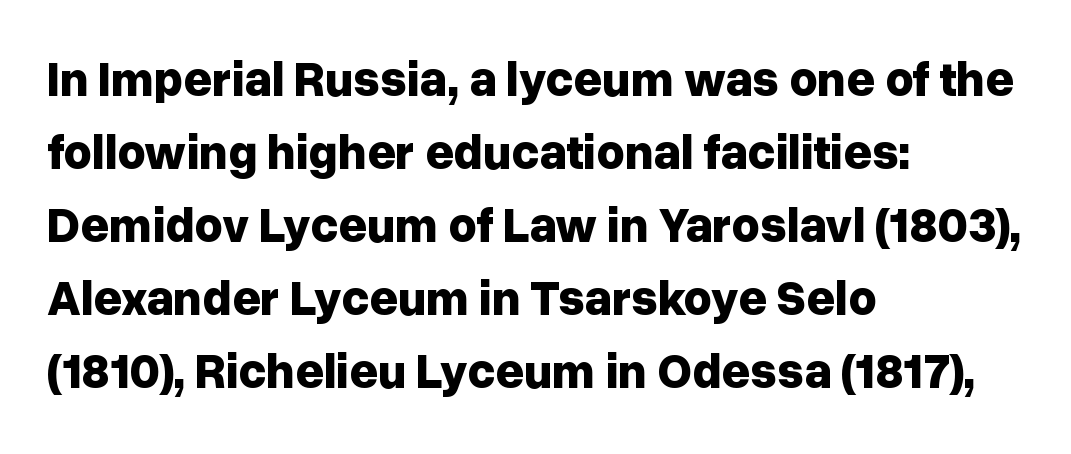
The image shows 49 px bold sans-serif type, upright; set left-aligned, normal line spacing (1.49x), normal letter spacing, not underlined; low stroke contrast and a medium x-height.
